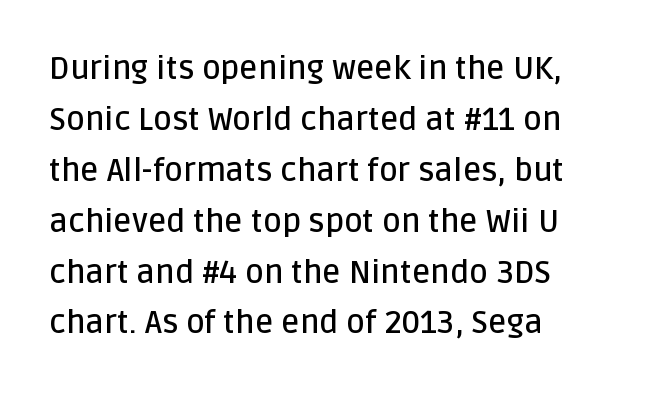
The lettering stays uniformly vertical, giving the passage a roman look. These lines stack with their left ends in a neat column. The letters advance in unequal steps, a hallmark of proportional type. The rendering uses a moderate line-height, typical for paragraphs. The type is set solid horizontally, with unmodified tracking. Type without underlining.
